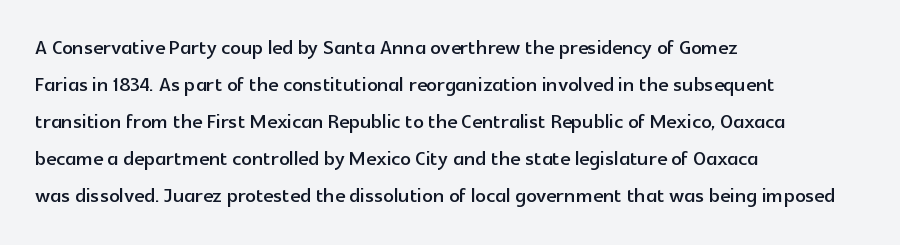
The image shows 26 px text type, upright; set left-aligned, normal line spacing (1.42x), normal letter spacing, not underlined.
